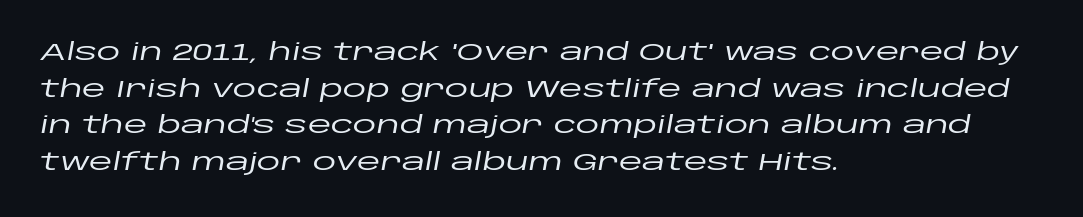
Notice how the stems are inclined rather than vertical — that's the hallmark of italics. Students, observe: this is what conventionally led text looks like. Characters follow at the spacing the type designer built in. Casual observation: everything's shoved over to the left. The zone under the glyphs is completely vacant.
